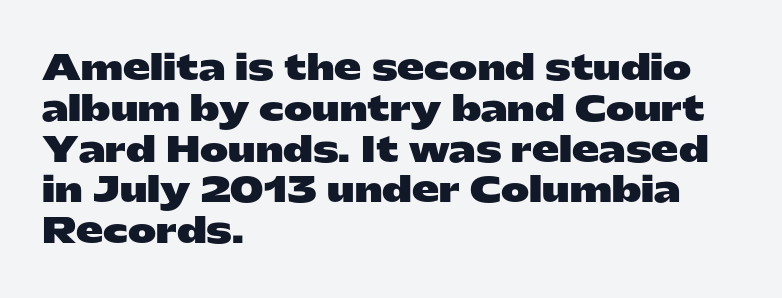
{"serif": "no", "italic": "no", "bold": "yes", "weight": "heavy", "width": "wide", "stroke_contrast": "low", "x_height": "medium", "monospaced": "no", "underline": "no", "align": "left", "line_spacing_ratio": 1.2, "letter_spacing": "normal", "letter_spacing_em": 0.0, "glyph_px": 34}
